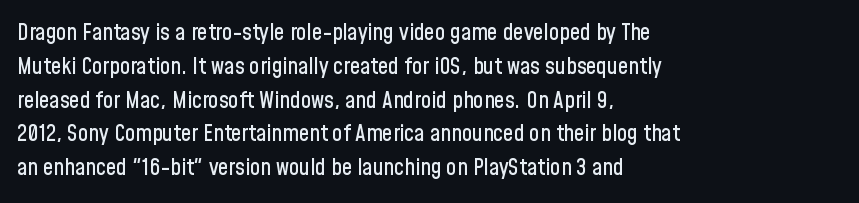
{"italic": "no", "underline": "no", "align": "left", "line_spacing": "normal", "line_spacing_ratio": 1.47, "letter_spacing": "normal", "letter_spacing_em": 0.0, "glyph_px": 23}
